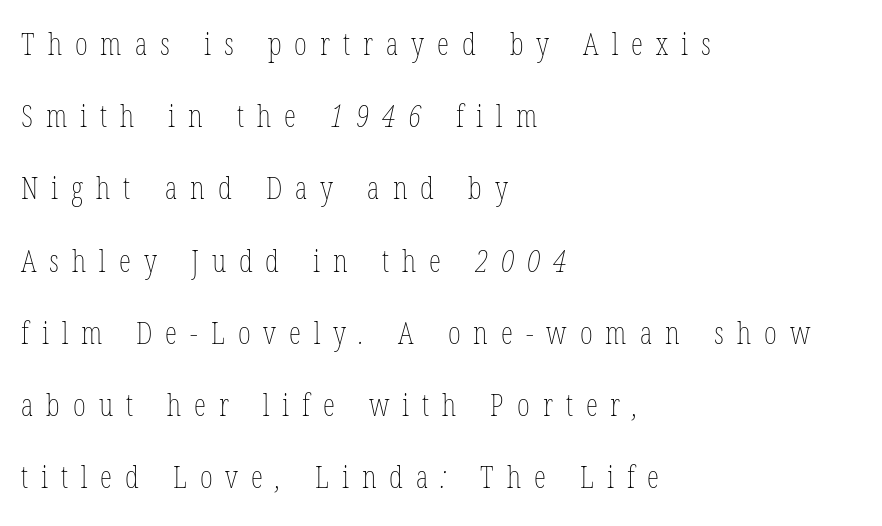
{"bold": "no", "weight": "thin", "width": "condensed", "stroke_contrast": "low", "x_height": "medium", "monospaced": "no", "underline": "no", "align": "left", "line_spacing": "loose", "line_spacing_ratio": 2.33, "letter_spacing": "wide", "letter_spacing_em": 0.42, "glyph_px": 31}
